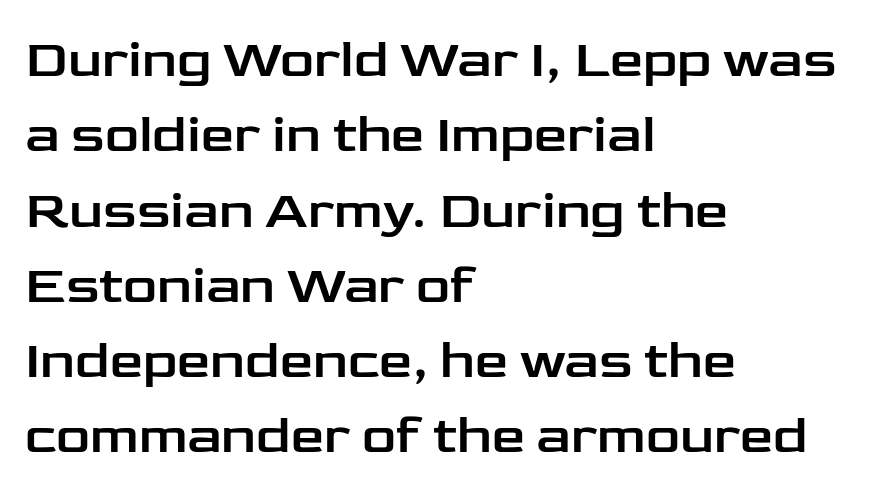
The lettering holds an erect, upright posture throughout. Does the type have serifs? No, each stem ends abruptly. Spacing verdict: proportional, widths tailored to each character. Each row of text sits above clean, open space. The line texture is even and compact thanks to regular tracking.
